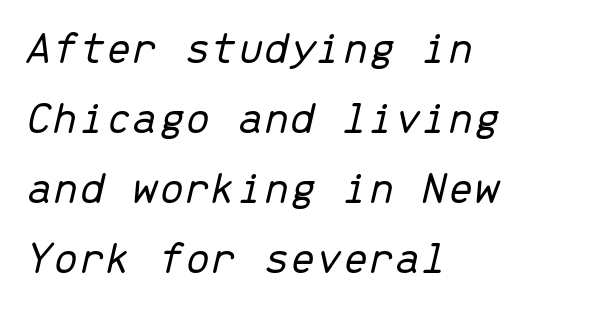
Spacing verdict: monospaced, one width for all characters. Has an underline been added? It has not. Think standard paragraph weight, or any step lighter than that. Evenly set lines give the paragraph a standard silhouette.
